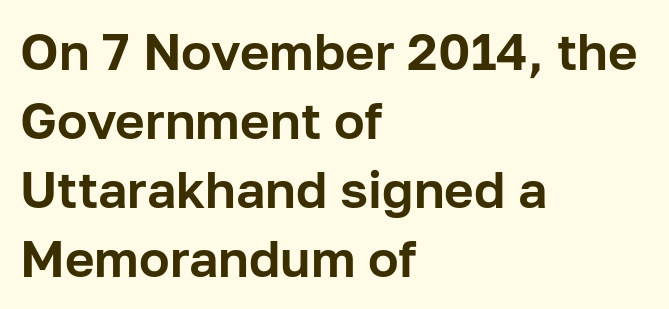
Rows of type keep a routine distance in the vertical direction. The rendering shows plain stroke endings on the letterforms — a sans-serif design. The axis of the letterforms is exactly vertical. The typesetter chose a ragged-right arrangement here. This sample has the flowing, uneven cadence of proportional lettering.
